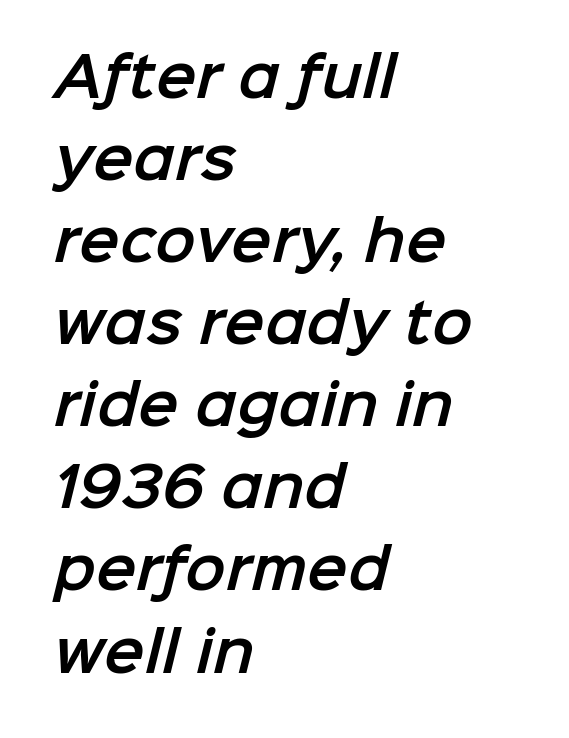
{"serif": "no", "width": "normal", "stroke_contrast": "low", "x_height": "medium", "monospaced": "no", "underline": "no", "align": "left", "line_spacing": "normal", "line_spacing_ratio": 1.52, "letter_spacing": "normal", "letter_spacing_em": 0.0, "glyph_px": 54}
